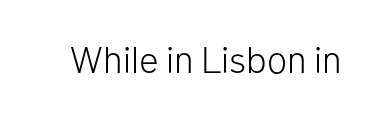
Unmarked baselines from the first word to the last. This is not heavy type; no bold has been used. The font's upright variant was chosen for this text. There is no visible air inserted between adjacent glyphs. These lines are rendered in a variable-pitch font. The characters display no serif detailing; their extremities are plain.
